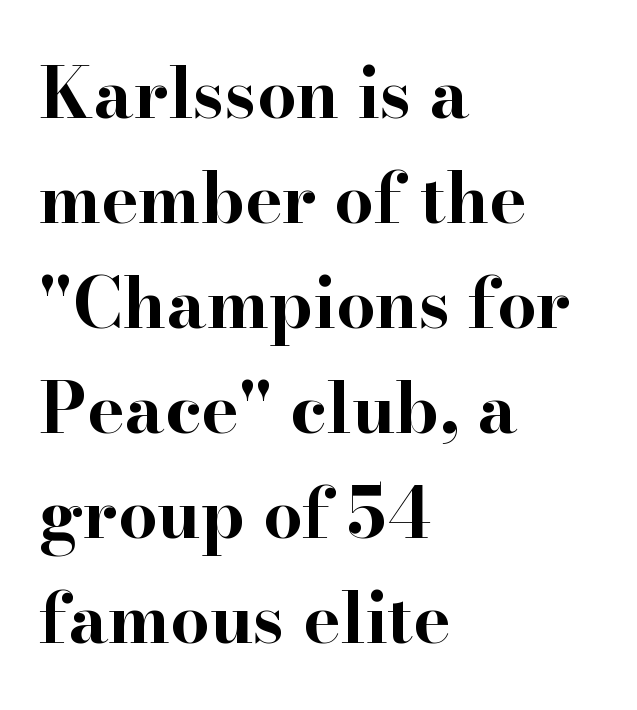
Q: Is the text bold? A: Yes.
Q: Is the text italic (slanted)? A: No, it is upright.
Q: Is the typeface a serif or a sans-serif typeface? A: Serif.
Q: Is the text underlined? A: No.
Q: How is the paragraph aligned? A: Left-aligned.
Q: Is the spacing between letters normal or unusually wide? A: Normal.
Q: Is the spacing between lines tight, normal or loose? A: Normal.
Q: Width (condensed, normal, or wide)? A: Wide.
Q: Stroke contrast? A: High.
Q: x-height? A: Small.
Q: Monospaced? A: No.
